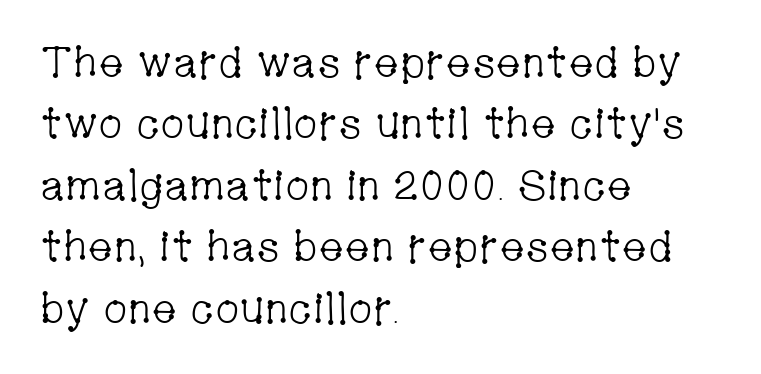
This sample has the flowing, uneven cadence of proportional lettering. Descenders are the only things crossing below the line. Observe the serifs anchoring each vertical stroke in this sample. Nobody touched the tracking dial on this one. The type sits square on the baseline with zero lean.
